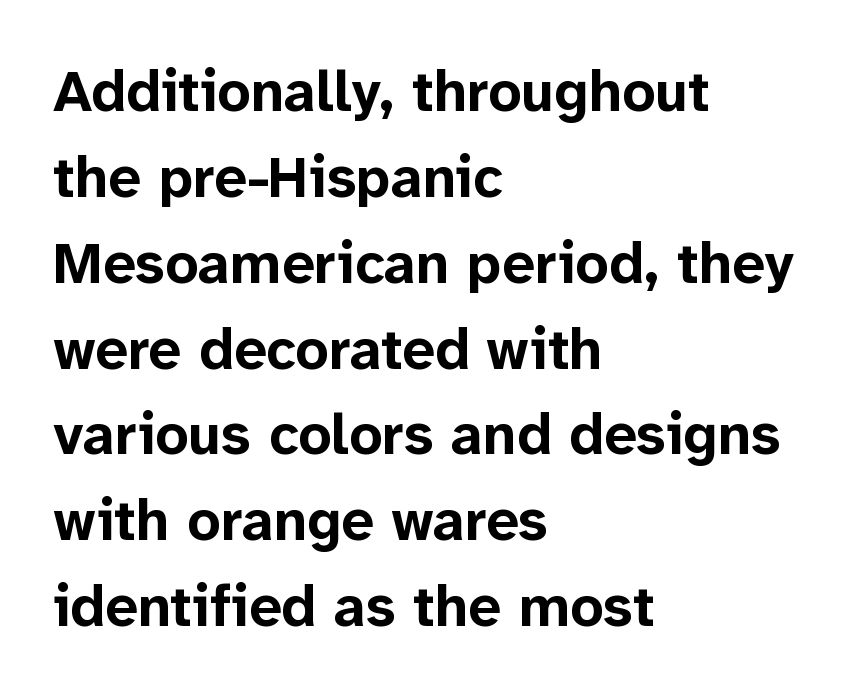
The image shows 58 px bold sans-serif type, upright; set left-aligned, normal line spacing (1.48x), normal letter spacing, not underlined; low stroke contrast and a medium x-height.
